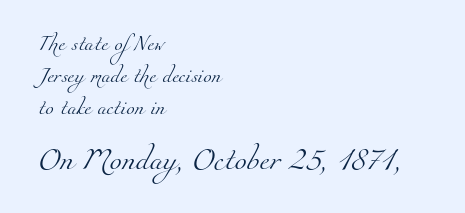
{"bold": "no", "underline": "no", "align": "left", "line_spacing": "loose", "line_spacing_ratio": 2.13, "letter_spacing": "normal", "letter_spacing_em": 0.0, "larger_block": "second", "size_ratio": 1.47, "glyph_px": 22}
